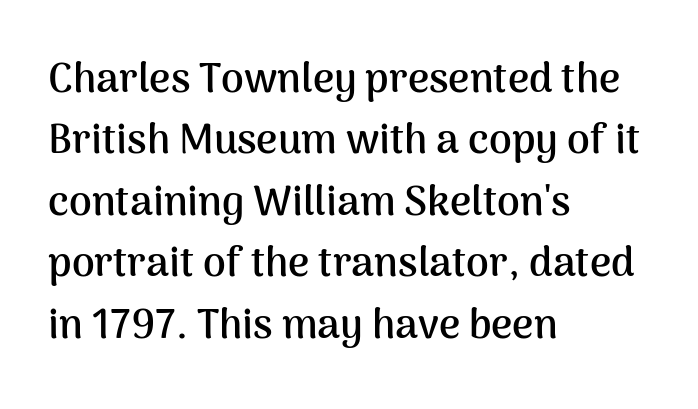
Q: Is the text bold? A: Yes.
Q: Is the text italic (slanted)? A: No, it is upright.
Q: Is the typeface a serif or a sans-serif typeface? A: Sans-serif.
Q: Is the text underlined? A: No.
Q: How is the paragraph aligned? A: Left-aligned.
Q: Is the spacing between letters normal or unusually wide? A: Normal.
Q: Is the spacing between lines tight, normal or loose? A: Normal.
Q: Width (condensed, normal, or wide)? A: Normal.
Q: Stroke contrast? A: Medium.
Q: x-height? A: Medium.
Q: Monospaced? A: No.
